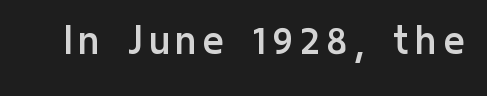
Q: Is the text bold? A: No.
Q: Is the text italic (slanted)? A: No, it is upright.
Q: Is the typeface a serif or a sans-serif typeface? A: Sans-serif.
Q: Is the text underlined? A: No.
Q: Width (condensed, normal, or wide)? A: Condensed.
Q: Stroke contrast? A: Low.
Q: x-height? A: Medium.
Q: Monospaced? A: No.
